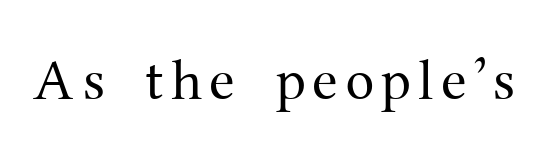
Are there feet on the stems? There are — it's a serif. If you drew a line through each stem, it would be perfectly vertical. Is this a fixed-width face? No — the glyphs have proportional, varying widths. The baseline area is clear. Is the stroke heavy? The answer is a plain regular-or-lighter.
